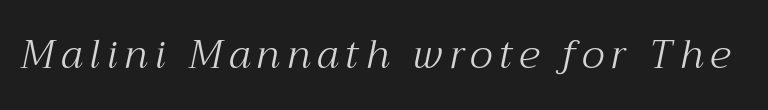
In terms of letterform style, serifs are clearly present. These lines were composed using italics. Vertical stems look standard width or narrower in stroke. Plain, unruled lines of type. These lines are rendered in a variable-pitch font.
